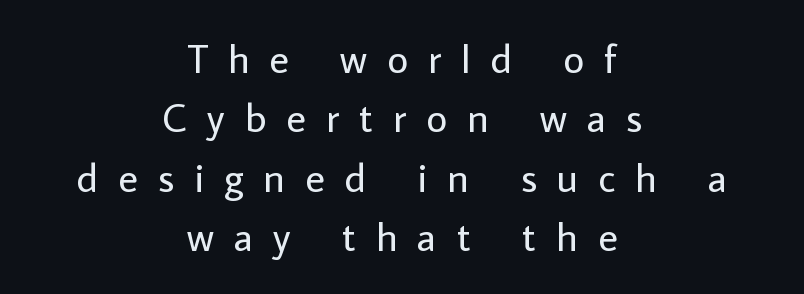
{"serif": "no", "italic": "no", "bold": "no", "weight": "regular", "width": "normal", "stroke_contrast": "low", "x_height": "medium", "monospaced": "no", "underline": "no", "align": "center", "line_spacing": "normal", "line_spacing_ratio": 1.45, "letter_spacing": "wide", "letter_spacing_em": 0.49, "glyph_px": 41}
